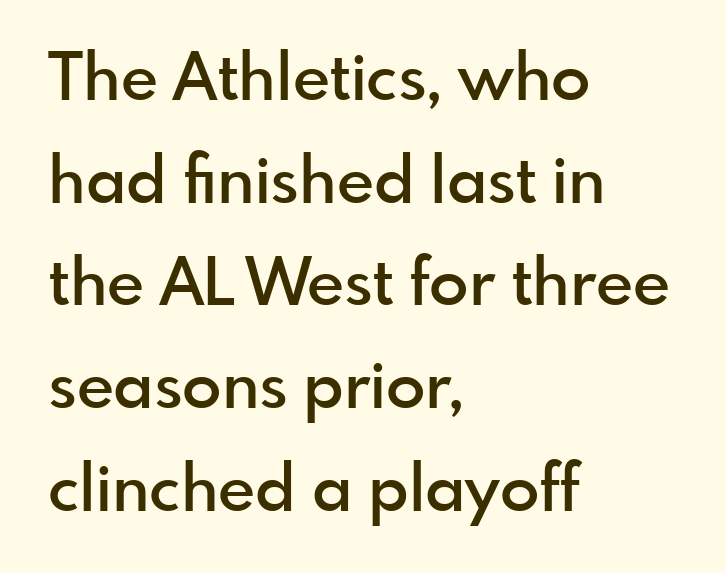
The baseline area is clear. If you measured baseline to baseline, you'd find a middling distance. The letters stand upright; this is a roman face. The ragged edge is on the right, which tells us the setting is flush left. Nothing unusual about the tracking: characters are spaced as the font intends.
